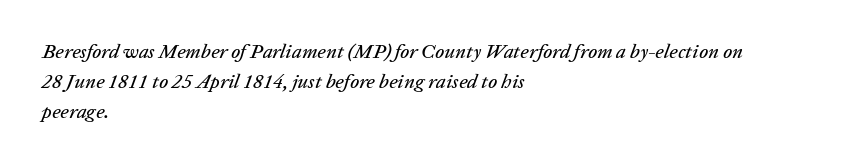
Q: Is the text italic (slanted)? A: Yes, it leans right by about 20 degrees.
Q: Is the text underlined? A: No.
Q: How is the paragraph aligned? A: Left-aligned.
Q: Is the spacing between letters normal or unusually wide? A: Normal.
Q: Is the spacing between lines tight, normal or loose? A: Normal.
